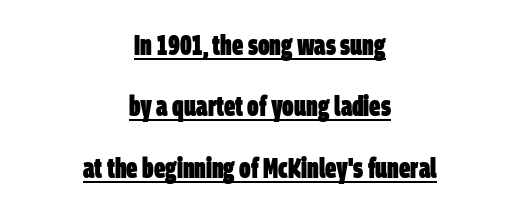
Q: Is the text bold? A: Yes.
Q: Is the typeface a serif or a sans-serif typeface? A: Sans-serif.
Q: Is the text underlined? A: Yes.
Q: How is the paragraph aligned? A: Centered.
Q: Is the spacing between letters normal or unusually wide? A: Normal.
Q: Is the spacing between lines tight, normal or loose? A: Loose.
Q: Width (condensed, normal, or wide)? A: Condensed.
Q: Stroke contrast? A: Low.
Q: x-height? A: Large.
Q: Monospaced? A: No.
